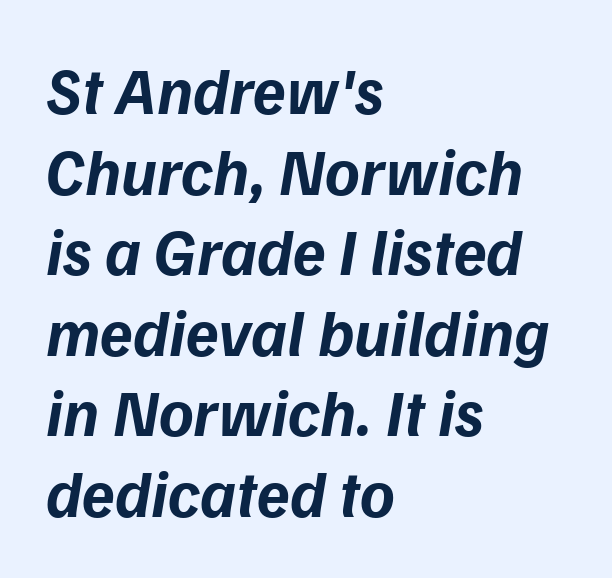
Q: Is the text bold? A: Yes.
Q: Is the text italic (slanted)? A: Yes, it leans right by about 9 degrees.
Q: Is the text underlined? A: No.
Q: How is the paragraph aligned? A: Left-aligned.
Q: Is the spacing between letters normal or unusually wide? A: Normal.
Q: Width (condensed, normal, or wide)? A: Normal.
Q: Stroke contrast? A: Low.
Q: x-height? A: Medium.
Q: Monospaced? A: No.
